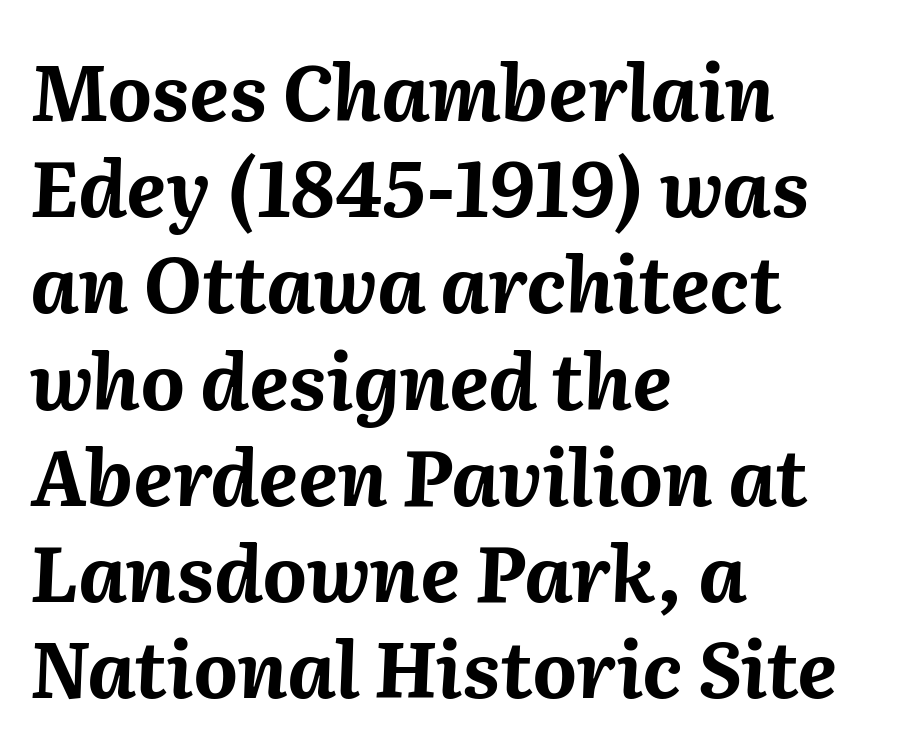
The rendering applies a slant to the glyphs. This rendering uses left alignment, leaving the right contour irregular. Proportional: the letters do not fall into vertical columns. I'd describe the lettering as bold — thick and assertive.
